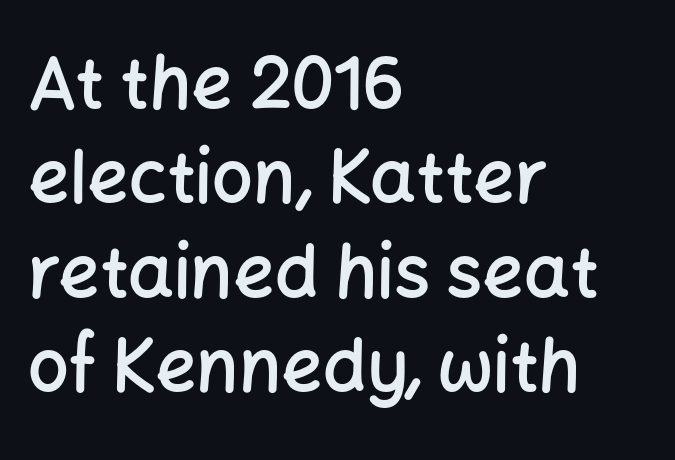
The image shows 72 px semibold sans-serif type, upright; set left-aligned, normal line spacing (1.31x), normal letter spacing, not underlined; low stroke contrast and a medium x-height.
